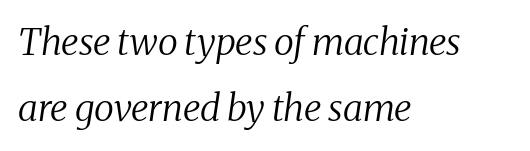
The image shows 37 px regular-weight serif type, italic (leaning right); set left-aligned, line spacing 1.79x, normal letter spacing, not underlined; medium stroke contrast and a medium x-height.
